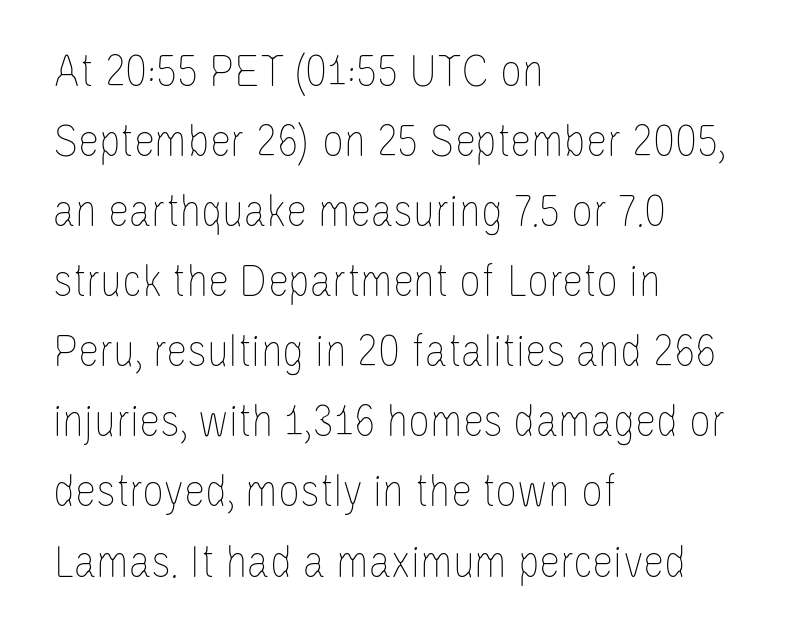
{"italic": "no", "bold": "no", "weight": "thin", "width": "condensed", "stroke_contrast": "low", "x_height": "large", "monospaced": "no", "underline": "no", "align": "left", "line_spacing": "normal", "line_spacing_ratio": 1.46, "letter_spacing": "normal", "letter_spacing_em": 0.0, "glyph_px": 48}
